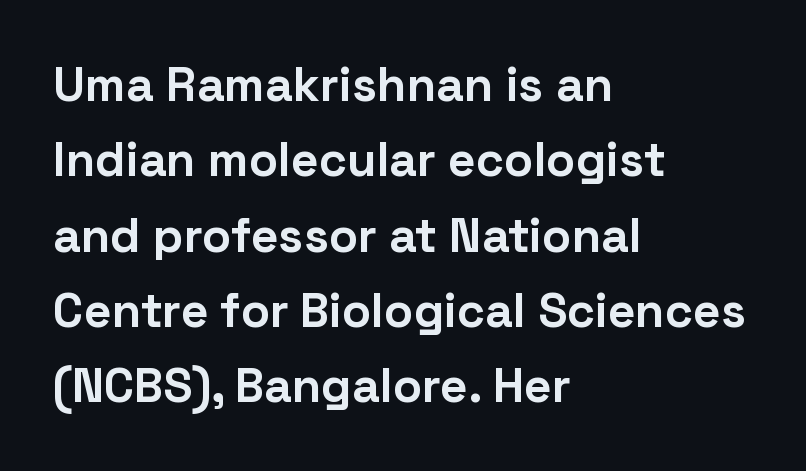
Q: Is the text bold? A: Yes.
Q: Is the text italic (slanted)? A: No, it is upright.
Q: Is the typeface a serif or a sans-serif typeface? A: Sans-serif.
Q: Is the text underlined? A: No.
Q: How is the paragraph aligned? A: Left-aligned.
Q: Is the spacing between letters normal or unusually wide? A: Normal.
Q: Is the spacing between lines tight, normal or loose? A: Normal.
Q: Width (condensed, normal, or wide)? A: Normal.
Q: Stroke contrast? A: Low.
Q: x-height? A: Medium.
Q: Monospaced? A: No.
